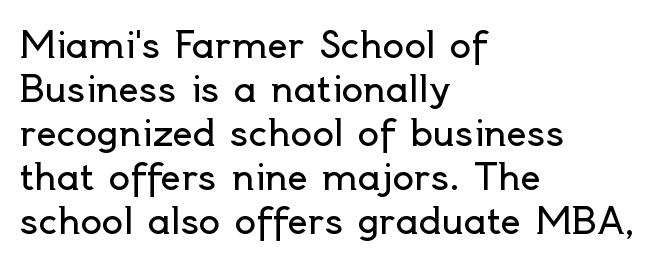
What kind of face is this? One without serifs — a sans. What stands out about the letter spacing? Nothing — it is the standard amount. Compared with a centered layout, this one pins lines to the left instead. Heft: none added — not bold. The area under the type is left untouched.
